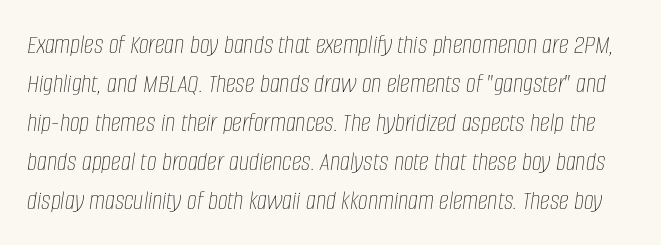
{"italic": "yes", "lean": "right", "slant_degrees": 8, "bold": "no", "weight": "thin", "width": "condensed", "stroke_contrast": "low", "x_height": "large", "monospaced": "no", "underline": "no", "line_spacing": "normal", "line_spacing_ratio": 1.39, "letter_spacing": "normal", "letter_spacing_em": 0.0, "glyph_px": 28}
